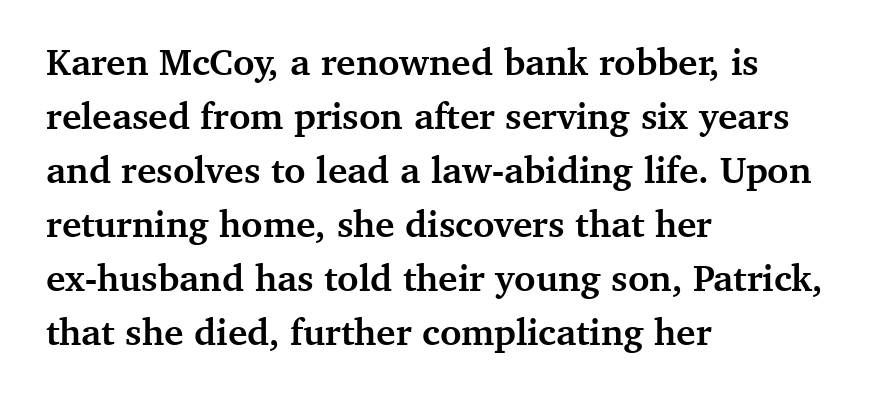
{"serif": "yes", "italic": "no", "bold": "yes", "weight": "semibold", "width": "normal", "stroke_contrast": "medium", "x_height": "medium", "monospaced": "no", "underline": "no", "align": "left", "line_spacing": "normal", "line_spacing_ratio": 1.46, "letter_spacing": "normal", "letter_spacing_em": 0.0, "glyph_px": 37}
